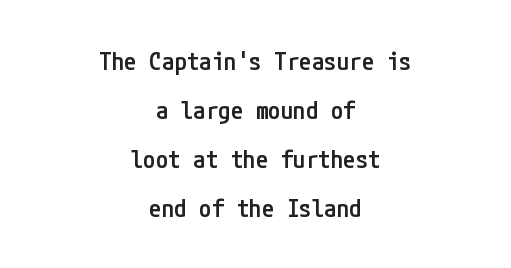
The image shows 25 px text type, upright; set centered, loose line spacing (1.96x), normal letter spacing, not underlined.
